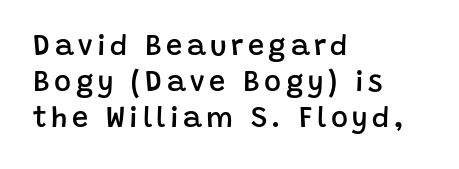
{"serif": "no", "italic": "no", "bold": "semi", "weight": "semibold", "width": "normal", "stroke_contrast": "low", "x_height": "large", "monospaced": "no", "underline": "no", "align": "left", "line_spacing": "normal", "line_spacing_ratio": 1.25, "glyph_px": 29}
